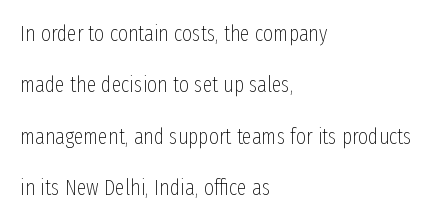
{"italic": "no", "bold": "no", "underline": "no", "align": "left", "line_spacing": "loose", "line_spacing_ratio": 2.33, "letter_spacing": "normal", "letter_spacing_em": 0.0, "glyph_px": 22}
